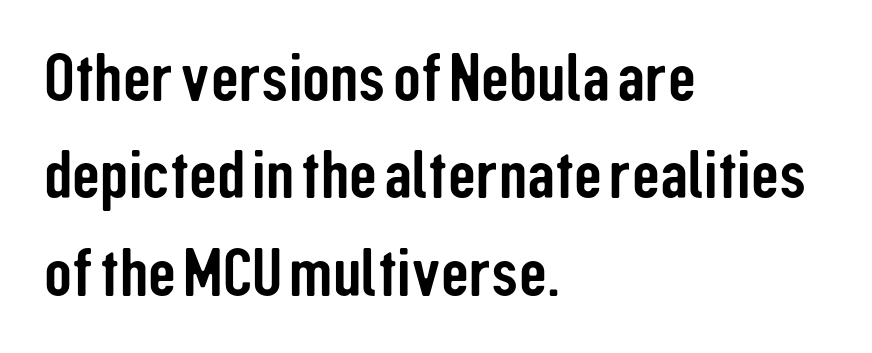
Q: Is the text italic (slanted)? A: No, it is upright.
Q: Is the typeface a serif or a sans-serif typeface? A: Sans-serif.
Q: Is the text underlined? A: No.
Q: How is the paragraph aligned? A: Left-aligned.
Q: Is the spacing between letters normal or unusually wide? A: Normal.
Q: Is the spacing between lines tight, normal or loose? A: Normal.
Q: Width (condensed, normal, or wide)? A: Condensed.
Q: Stroke contrast? A: Low.
Q: x-height? A: Medium.
Q: Monospaced? A: No.
